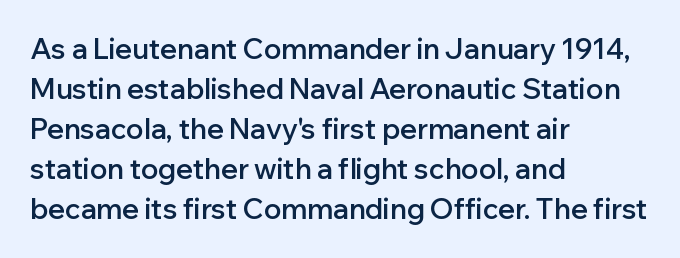
Q: Is the text bold? A: Semi-bold.
Q: Is the text italic (slanted)? A: No, it is upright.
Q: Is the typeface a serif or a sans-serif typeface? A: Sans-serif.
Q: Is the text underlined? A: No.
Q: How is the paragraph aligned? A: Left-aligned.
Q: Is the spacing between letters normal or unusually wide? A: Normal.
Q: Is the spacing between lines tight, normal or loose? A: Normal.
Q: Width (condensed, normal, or wide)? A: Normal.
Q: Stroke contrast? A: Low.
Q: x-height? A: Medium.
Q: Monospaced? A: No.
